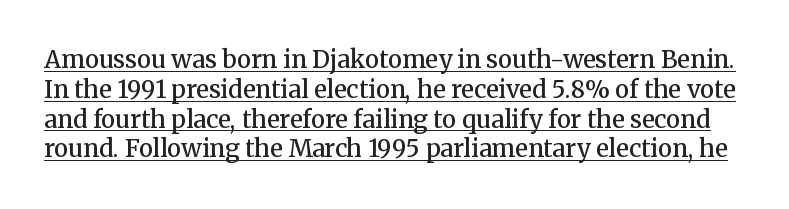
The image shows 24 px text type, upright; set line spacing 1.24x, normal letter spacing, underlined.
